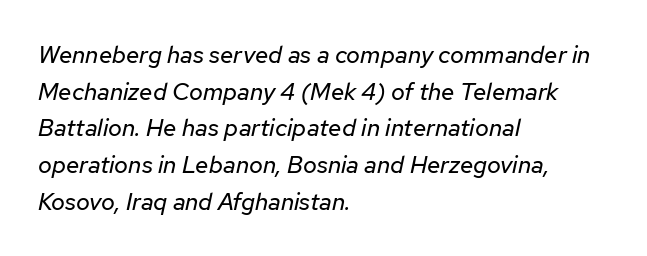
This is not heavy type; no bold has been used. Honestly, there is no underline to notice here at all. The glyphs look as if they've been sheared to an angle. The rag falls on the right side of this text block. Words appear dense and cohesive because spacing is normal. Leading matches the norm, producing a regular column.
